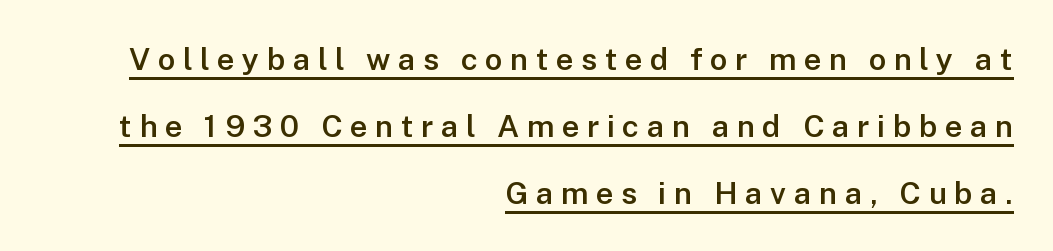
Each letter keeps its own natural width here, so spacing adapts to shape. Each new line begins a long way beneath the previous one. Is there any slant? The stems are plumb. In terms of letterspacing, this is a distinctly airy, spread setting. Font category for this specimen: sans-serif. In terms of weight, the rendering is demibold, just under bold.
